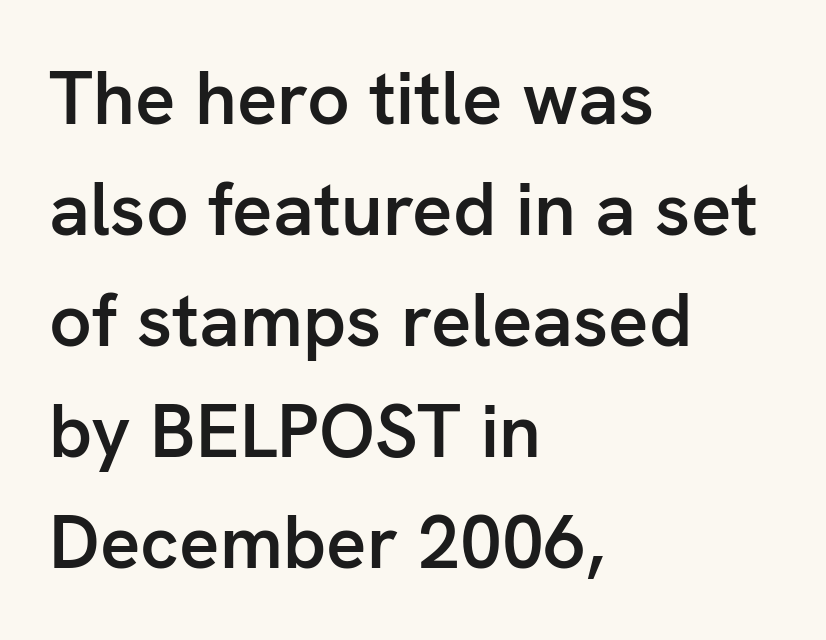
Q: Is the text bold? A: Semi-bold.
Q: Is the text italic (slanted)? A: No, it is upright.
Q: Is the typeface a serif or a sans-serif typeface? A: Sans-serif.
Q: Is the text underlined? A: No.
Q: How is the paragraph aligned? A: Left-aligned.
Q: Is the spacing between letters normal or unusually wide? A: Normal.
Q: Is the spacing between lines tight, normal or loose? A: Normal.
Q: Width (condensed, normal, or wide)? A: Normal.
Q: Stroke contrast? A: Low.
Q: x-height? A: Medium.
Q: Monospaced? A: No.
